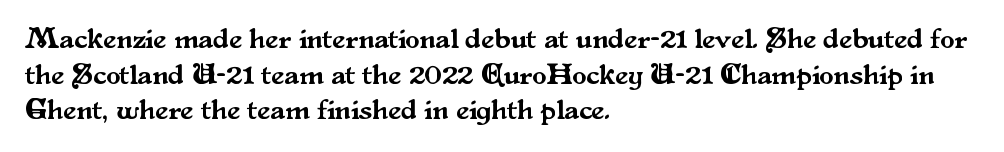
The letters stand upright; this is a roman face. The passage shown is typeset with a serif family. Character widths vary here, with narrow letters taking less room than wide ones. Letter spacing: default.
